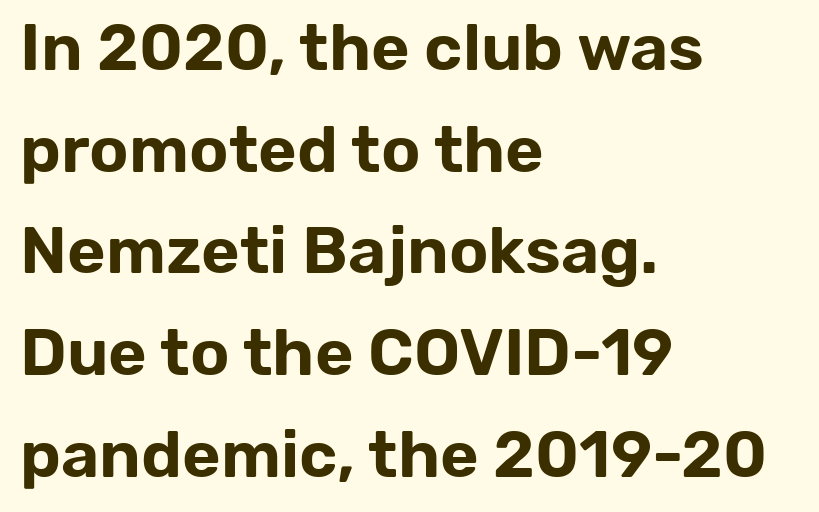
Q: Is the text italic (slanted)? A: No, it is upright.
Q: Is the typeface a serif or a sans-serif typeface? A: Sans-serif.
Q: Is the text underlined? A: No.
Q: How is the paragraph aligned? A: Left-aligned.
Q: Is the spacing between letters normal or unusually wide? A: Normal.
Q: Is the spacing between lines tight, normal or loose? A: Normal.
Q: Width (condensed, normal, or wide)? A: Normal.
Q: Stroke contrast? A: Low.
Q: x-height? A: Medium.
Q: Monospaced? A: No.
